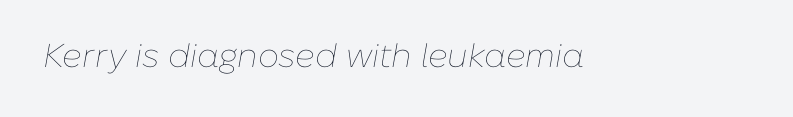
Q: Is the text bold? A: No.
Q: Is the text italic (slanted)? A: Yes, it leans right by about 10 degrees.
Q: Is the text underlined? A: No.
Q: Is the spacing between letters normal or unusually wide? A: Normal.
Q: Width (condensed, normal, or wide)? A: Normal.
Q: Stroke contrast? A: Low.
Q: x-height? A: Medium.
Q: Monospaced? A: No.
